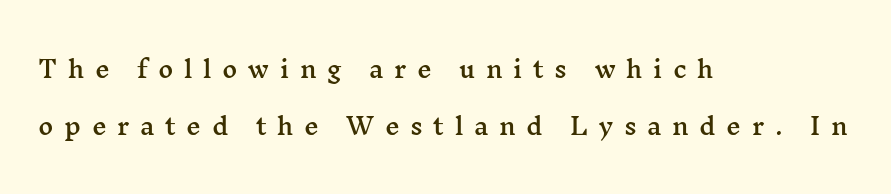
The image shows 23 px text type, upright; set left-aligned, loose line spacing (2.46x), unusually wide letter spacing (+0.46 em), not underlined.
